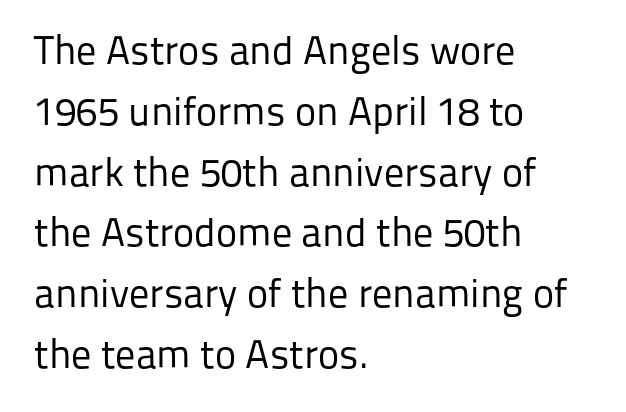
{"serif": "no", "italic": "no", "bold": "no", "weight": "regular", "width": "normal", "stroke_contrast": "low", "x_height": "medium", "monospaced": "no", "underline": "no", "align": "left", "line_spacing": "normal", "line_spacing_ratio": 1.52, "letter_spacing": "normal", "letter_spacing_em": 0.0, "glyph_px": 40}
